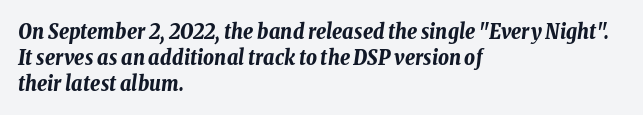
The image shows 21 px bold type, italic (leaning right); set left-aligned, line spacing 1.23x, normal letter spacing, not underlined.
